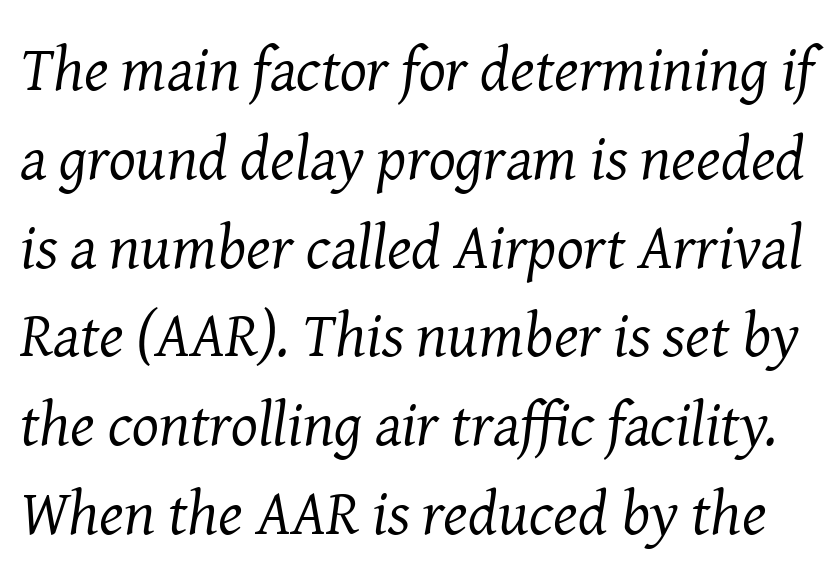
{"serif": "yes", "italic": "yes", "lean": "right", "slant_degrees": 8, "bold": "no", "weight": "regular", "width": "normal", "stroke_contrast": "medium", "x_height": "medium", "monospaced": "no", "underline": "no", "line_spacing": "normal", "line_spacing_ratio": 1.41, "letter_spacing": "normal", "letter_spacing_em": 0.0, "glyph_px": 63}
